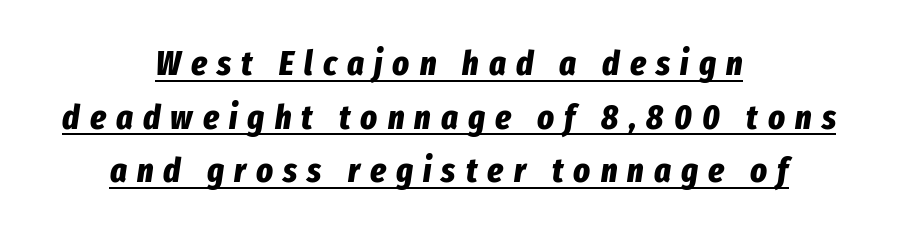
Q: Is the text bold? A: Yes.
Q: Is the text italic (slanted)? A: Yes, it leans right by about 8 degrees.
Q: Is the text underlined? A: Yes.
Q: How is the paragraph aligned? A: Centered.
Q: Is the spacing between letters normal or unusually wide? A: Unusually wide.
Q: Is the spacing between lines tight, normal or loose? A: Normal.
Q: Width (condensed, normal, or wide)? A: Condensed.
Q: Stroke contrast? A: Low.
Q: x-height? A: Medium.
Q: Monospaced? A: No.
